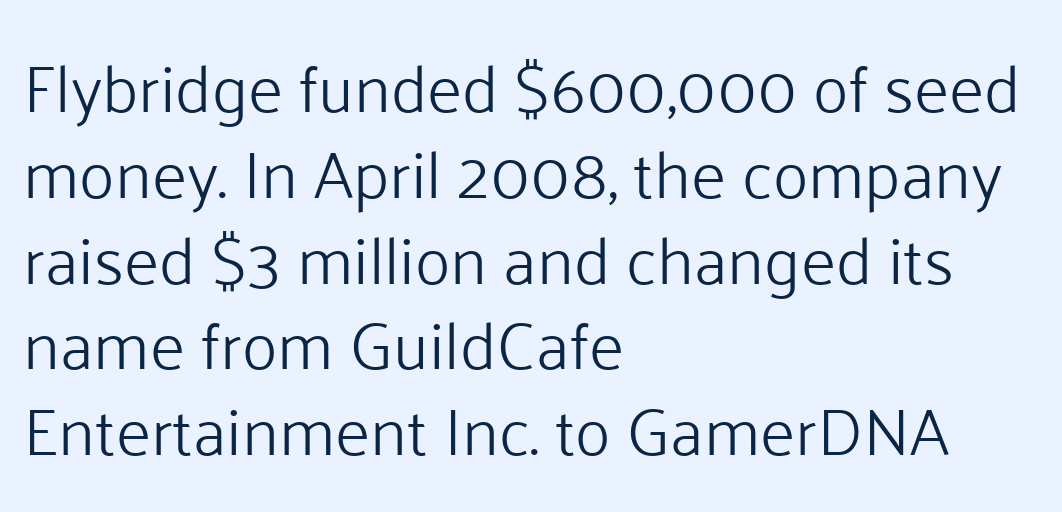
Q: Is the text bold? A: No.
Q: Is the text italic (slanted)? A: No, it is upright.
Q: Is the typeface a serif or a sans-serif typeface? A: Sans-serif.
Q: Is the text underlined? A: No.
Q: How is the paragraph aligned? A: Left-aligned.
Q: Is the spacing between letters normal or unusually wide? A: Normal.
Q: Is the spacing between lines tight, normal or loose? A: Normal.
Q: Width (condensed, normal, or wide)? A: Normal.
Q: Stroke contrast? A: Low.
Q: x-height? A: Medium.
Q: Monospaced? A: No.
